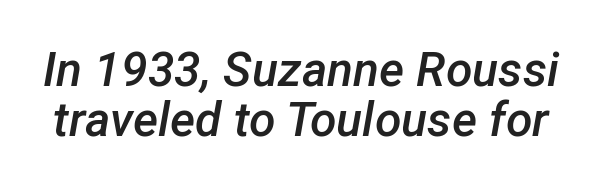
{"italic": "yes", "lean": "right", "slant_degrees": 12, "bold": "semi", "weight": "semibold", "width": "normal", "stroke_contrast": "low", "x_height": "medium", "monospaced": "no", "underline": "no", "line_spacing": "tight", "line_spacing_ratio": 1.04, "letter_spacing": "normal", "letter_spacing_em": 0.0, "glyph_px": 48}
